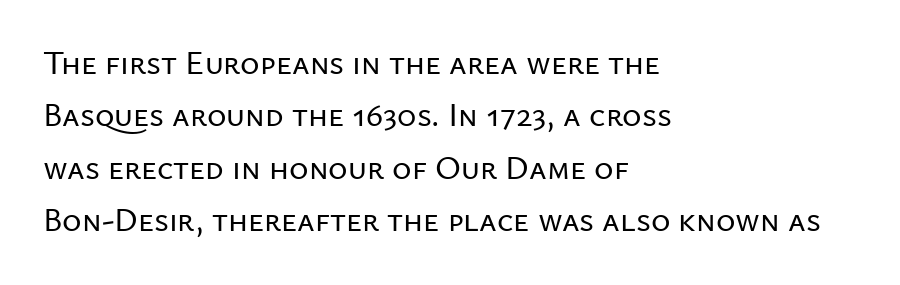
The image shows 33 px sans-serif type, upright; set left-aligned, normal line spacing (1.59x), normal letter spacing, not underlined; low stroke contrast and a medium x-height.
